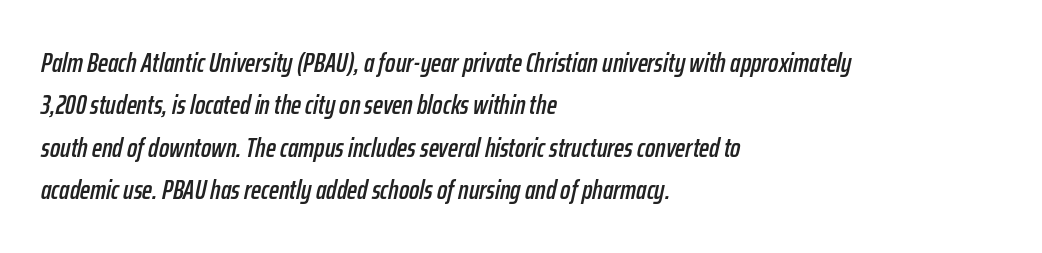
Q: Is the text italic (slanted)? A: Yes, it leans right by about 12 degrees.
Q: Is the text underlined? A: No.
Q: How is the paragraph aligned? A: Left-aligned.
Q: Is the spacing between letters normal or unusually wide? A: Normal.
Q: Is the spacing between lines tight, normal or loose? A: Normal.
